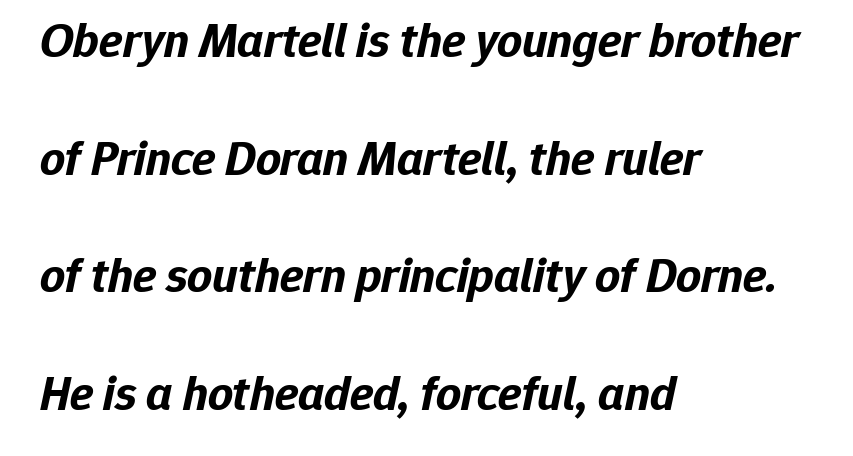
{"italic": "yes", "lean": "right", "slant_degrees": 12, "bold": "yes", "weight": "bold", "width": "normal", "stroke_contrast": "low", "x_height": "medium", "monospaced": "no", "underline": "no", "align": "left", "line_spacing": "loose", "line_spacing_ratio": 2.4, "letter_spacing": "normal", "letter_spacing_em": 0.0, "glyph_px": 49}
